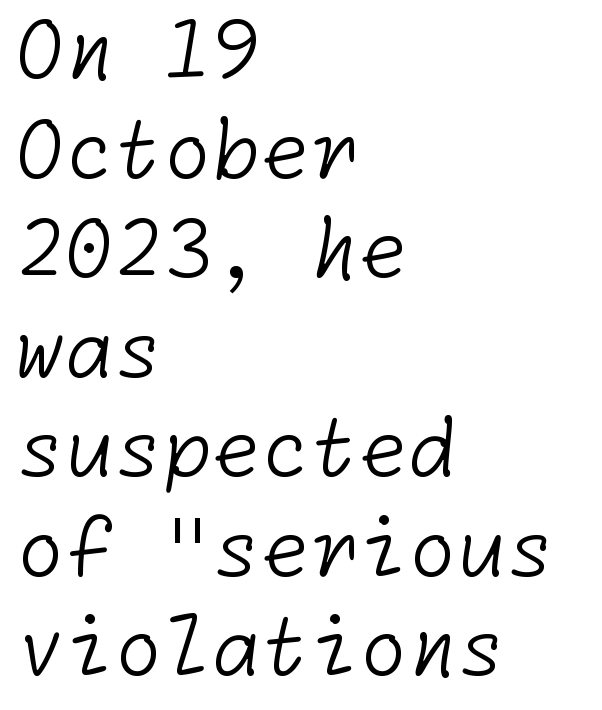
The image shows 79 px light sans-serif type; set left-aligned, normal line spacing (1.26x), normal letter spacing, not underlined; low stroke contrast and a medium x-height.
